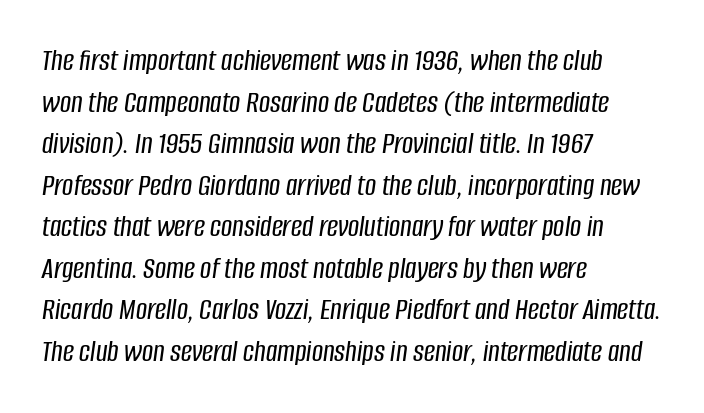
The image shows 31 px condensed type, italic (leaning right); set left-aligned, normal line spacing (1.34x), normal letter spacing, not underlined; low stroke contrast and a large x-height.
